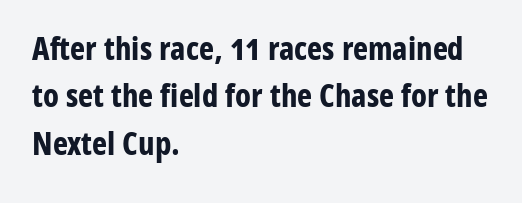
Nope, no serifs anywhere on these letters. This is roman type, the default non-slanted kind. Does the leading feel generous? No, just average. Heft: maximum for text — a bold. Observe the ordinary spacing: letters are neighbours, not strangers.
